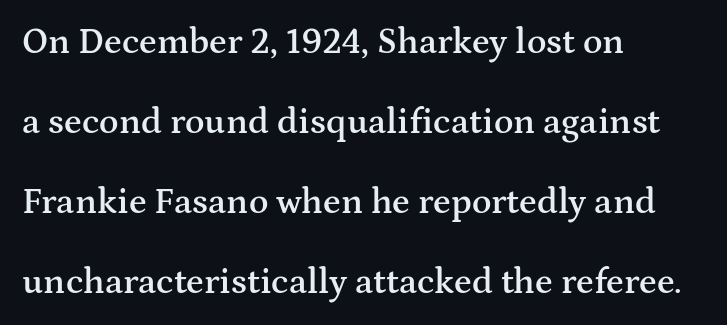
Q: Is the text bold? A: Semi-bold.
Q: Is the text italic (slanted)? A: No, it is upright.
Q: Is the typeface a serif or a sans-serif typeface? A: Serif.
Q: Is the text underlined? A: No.
Q: How is the paragraph aligned? A: Left-aligned.
Q: Is the spacing between letters normal or unusually wide? A: Normal.
Q: Is the spacing between lines tight, normal or loose? A: Loose.
Q: Width (condensed, normal, or wide)? A: Wide.
Q: Stroke contrast? A: Medium.
Q: x-height? A: Medium.
Q: Monospaced? A: No.
